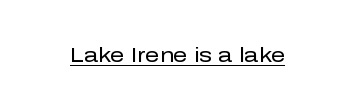
The image shows 20 px text type, upright; set normal letter spacing, underlined.
